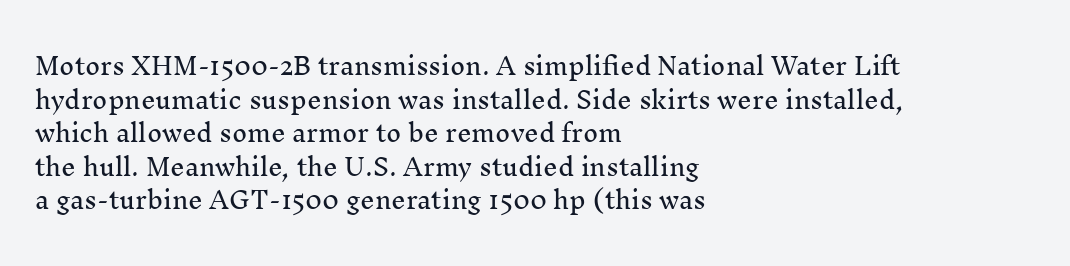
Q: Is the text italic (slanted)? A: No, it is upright.
Q: Is the text underlined? A: No.
Q: How is the paragraph aligned? A: Left-aligned.
Q: Is the spacing between letters normal or unusually wide? A: Normal.
Q: Is the spacing between lines tight, normal or loose? A: Normal.
